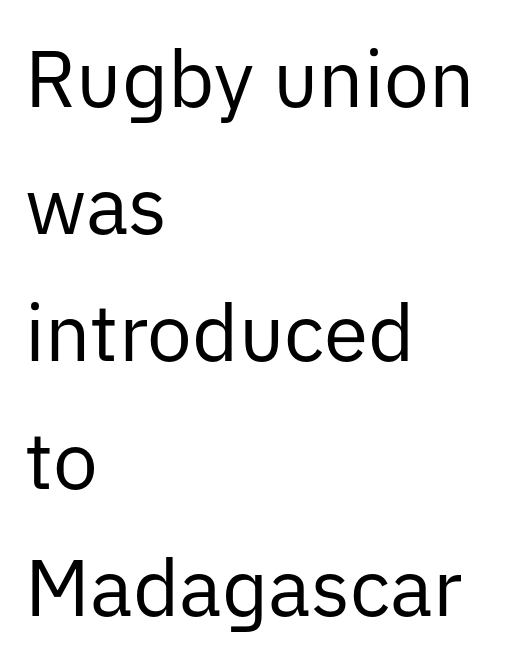
{"serif": "no", "italic": "no", "bold": "no", "weight": "regular", "width": "normal", "stroke_contrast": "low", "x_height": "medium", "monospaced": "no", "underline": "no", "align": "left", "line_spacing": "normal", "line_spacing_ratio": 1.59, "letter_spacing": "normal", "letter_spacing_em": 0.0, "glyph_px": 80}
